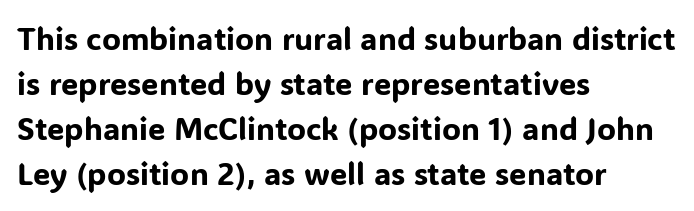
The image shows 31 px sans-serif type, upright; set left-aligned, normal line spacing (1.45x), normal letter spacing, not underlined; low stroke contrast and a medium x-height.
